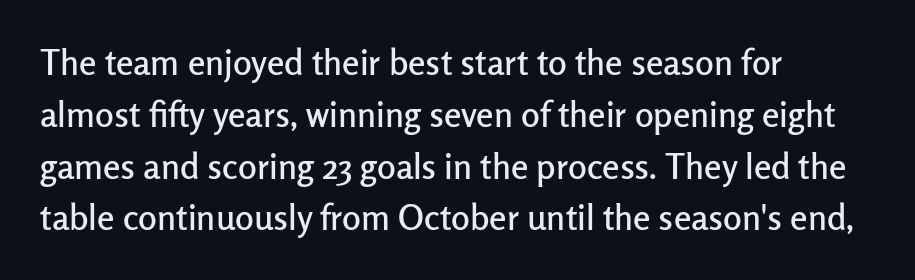
The image shows 35 px sans-serif type, upright; set left-aligned, normal line spacing (1.48x), normal letter spacing, not underlined; low stroke contrast and a medium x-height.
